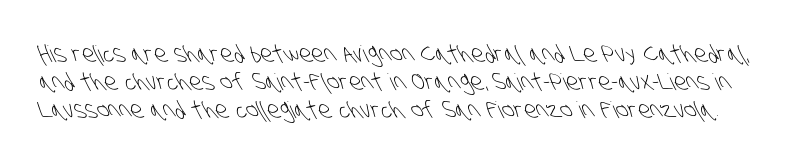
{"bold": "no", "underline": "no", "line_spacing_ratio": 1.22, "letter_spacing": "normal", "letter_spacing_em": 0.0, "glyph_px": 23}
